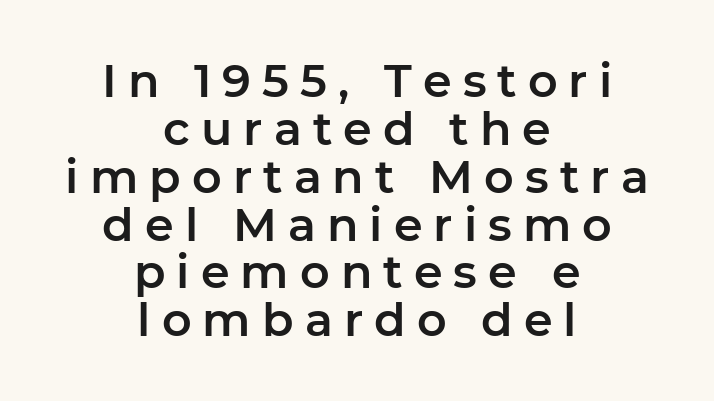
Q: Is the text italic (slanted)? A: No, it is upright.
Q: Is the typeface a serif or a sans-serif typeface? A: Sans-serif.
Q: Is the text underlined? A: No.
Q: How is the paragraph aligned? A: Centered.
Q: Is the spacing between letters normal or unusually wide? A: Unusually wide.
Q: Is the spacing between lines tight, normal or loose? A: Tight.
Q: Width (condensed, normal, or wide)? A: Normal.
Q: Stroke contrast? A: Low.
Q: x-height? A: Medium.
Q: Monospaced? A: No.
